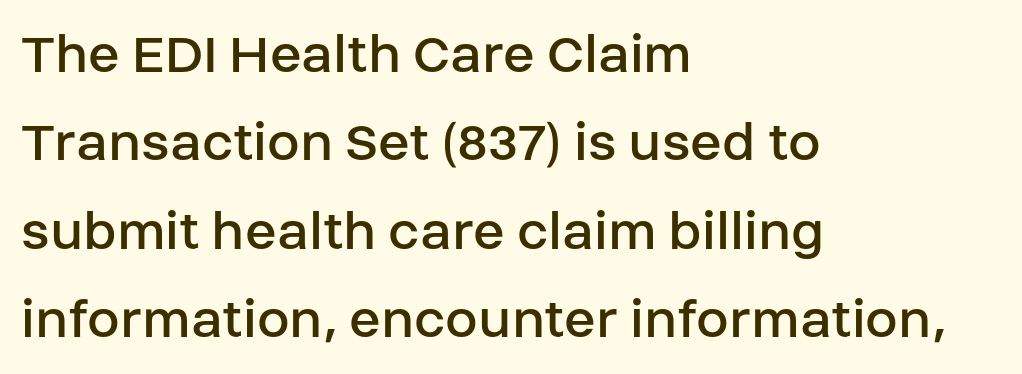
The image shows 59 px regular-weight sans-serif type, upright; set left-aligned, normal line spacing (1.5x), normal letter spacing, not underlined; low stroke contrast and a large x-height.
